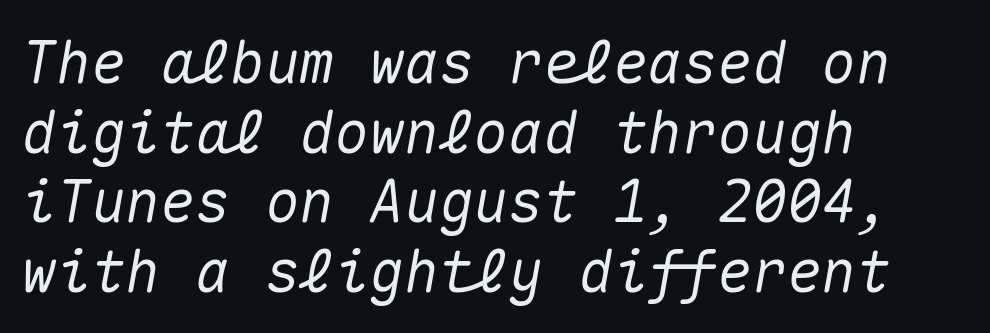
The image shows 58 px text type, italic (leaning right), monospaced; set left-aligned, line spacing 1.2x, normal letter spacing, not underlined; medium stroke contrast and a medium x-height.
